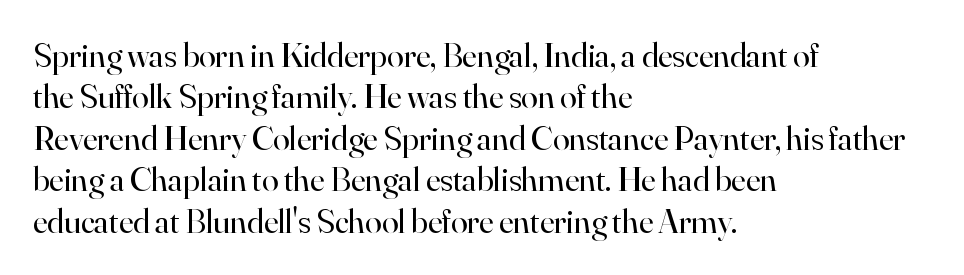
Stroke thickness stays within the range of a standard reading face or lighter. Ascenders rise straight up at ninety degrees. The line texture is even and compact thanks to regular tracking. Proportional: the letters do not fall into vertical columns. The strip under each line holds only bare page.
